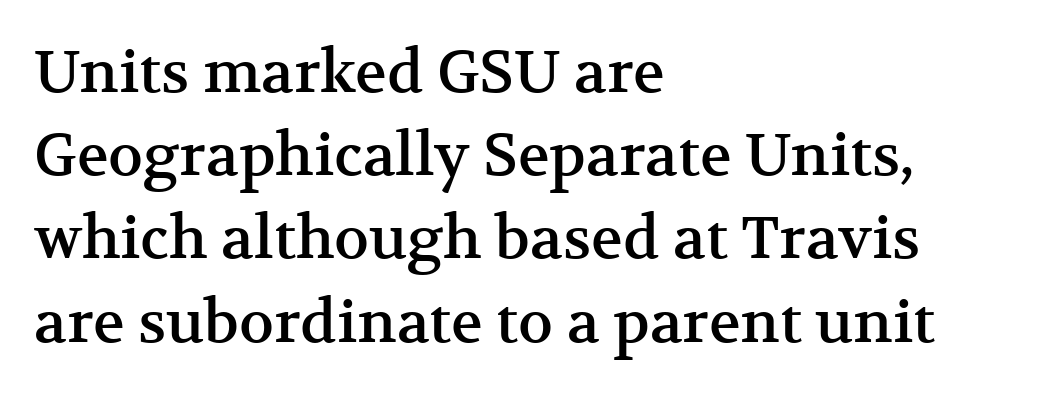
{"serif": "yes", "italic": "no", "width": "normal", "stroke_contrast": "medium", "x_height": "medium", "monospaced": "no", "underline": "no", "align": "left", "line_spacing": "normal", "line_spacing_ratio": 1.41, "letter_spacing": "normal", "letter_spacing_em": 0.0, "glyph_px": 59}
